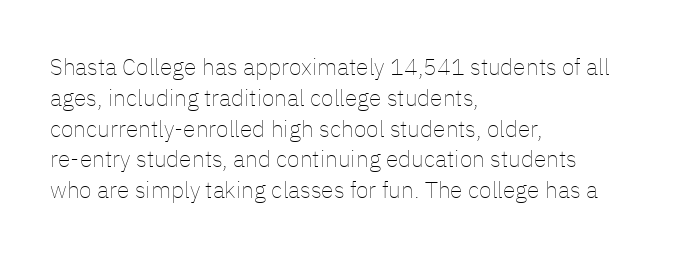
The image shows 23 px text type, upright; set left-aligned, normal line spacing (1.34x), normal letter spacing, not underlined.
